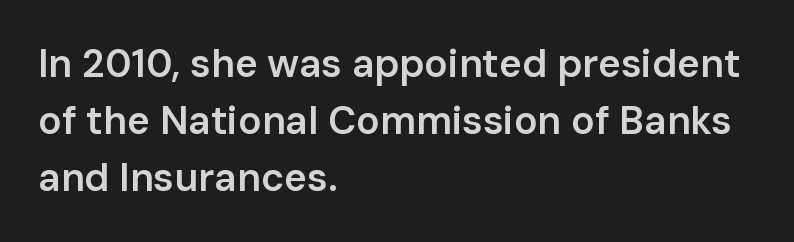
The image shows 39 px semibold sans-serif type, upright; set left-aligned, normal line spacing (1.46x), normal letter spacing, not underlined; low stroke contrast and a medium x-height.
